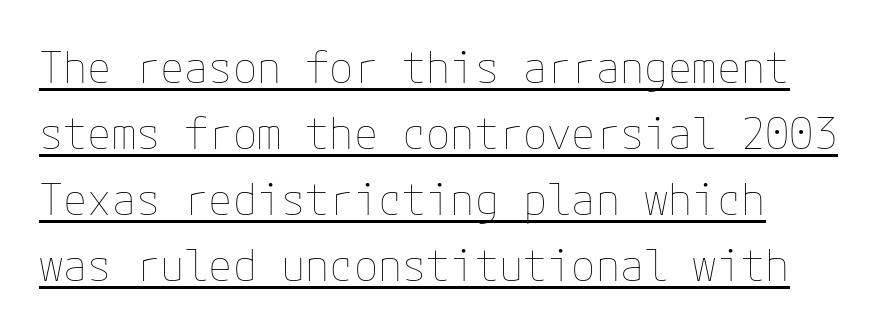
The image shows 44 px thin type, upright; set left-aligned, normal line spacing (1.5x), normal letter spacing, underlined; low stroke contrast and a medium x-height.
